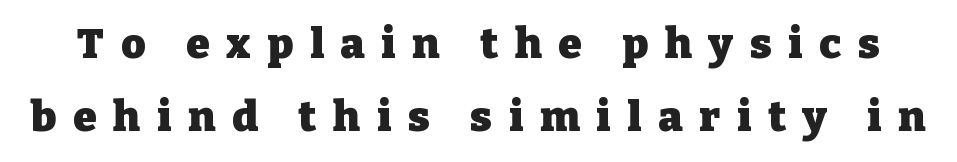
The image shows 42 px heavy serif type, upright; set line spacing 1.75x, unusually wide letter spacing (+0.4 em), not underlined; low stroke contrast and a medium x-height.
